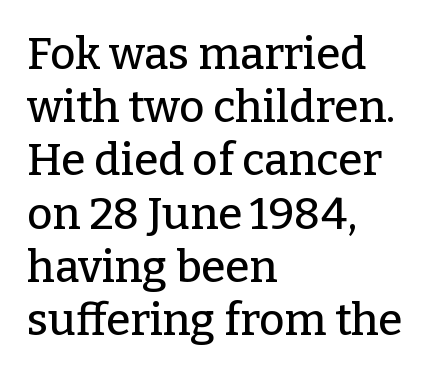
The image shows 44 px serif type, upright; set left-aligned, line spacing 1.21x, normal letter spacing, not underlined; low stroke contrast and a medium x-height.
